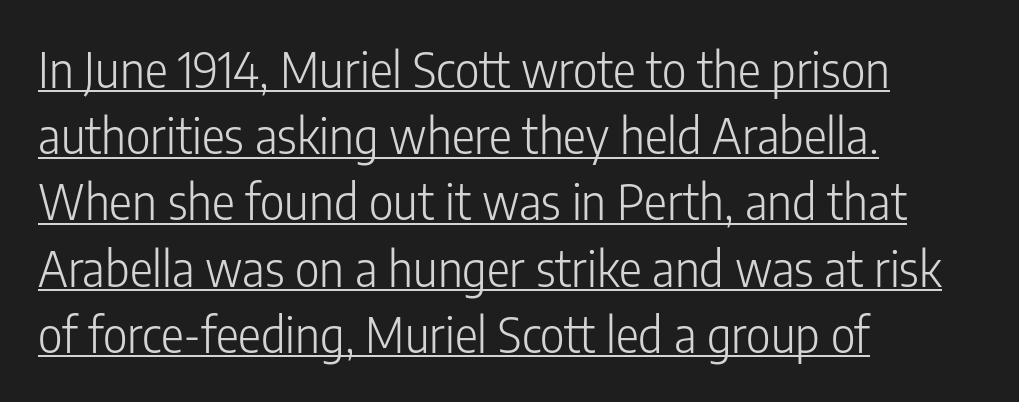
{"serif": "no", "italic": "no", "bold": "no", "weight": "light", "width": "condensed", "stroke_contrast": "low", "x_height": "medium", "monospaced": "no", "underline": "yes", "align": "left", "line_spacing": "normal", "line_spacing_ratio": 1.38, "letter_spacing": "normal", "letter_spacing_em": 0.0, "glyph_px": 48}
